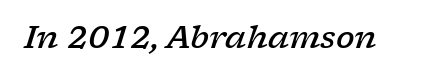
Spacing verdict: proportional, widths tailored to each character. The type family on display is of the serif kind. Does extra space separate the letters? No, they use regular spacing. Characters are canted at an angle relative to the baseline's perpendicular. Firm but not heavy-handed strokes: this text is semibold.
